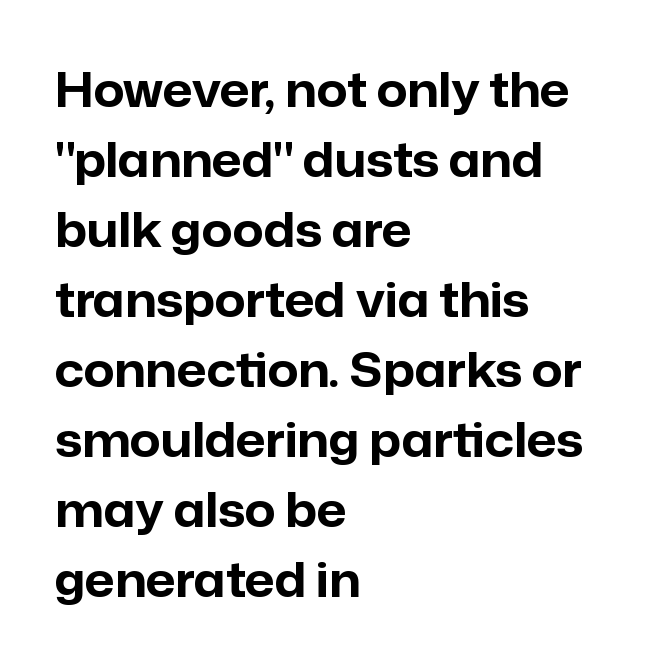
The image shows 47 px bold sans-serif type, upright; set left-aligned, normal line spacing (1.49x), normal letter spacing, not underlined; low stroke contrast and a medium x-height.
